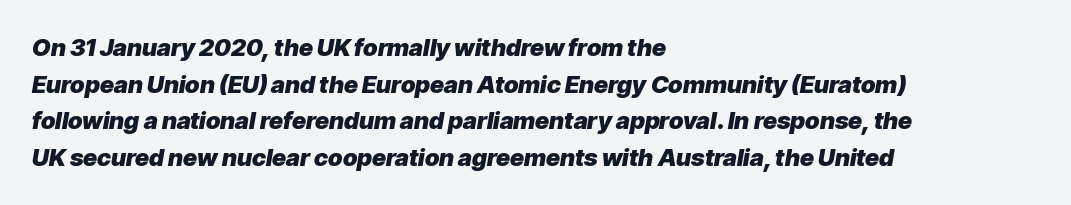
Rows of type keep a routine distance in the vertical direction. Posture: slanted. Emphasis by weight is at full strength: bold. The face used here is rendered with its standard letterfit. Line beginnings align vertically; line endings do not. Unmarked baselines from the first word to the last.
